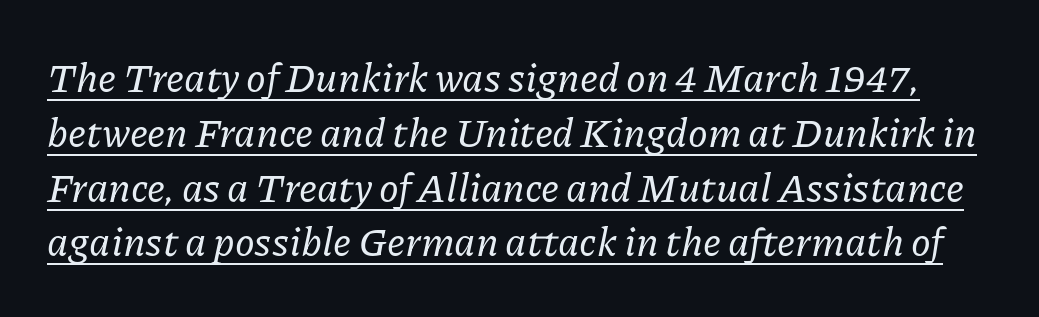
{"serif": "yes", "italic": "yes", "lean": "right", "slant_degrees": 11, "width": "normal", "stroke_contrast": "low", "x_height": "medium", "monospaced": "no", "underline": "yes", "line_spacing": "normal", "line_spacing_ratio": 1.37, "letter_spacing": "normal", "letter_spacing_em": 0.0, "glyph_px": 40}
